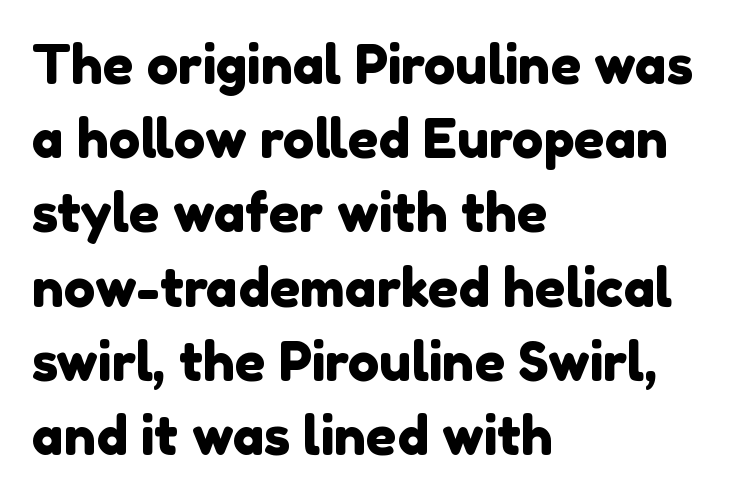
{"serif": "no", "width": "normal", "x_height": "medium", "monospaced": "no", "underline": "no", "align": "left", "line_spacing": "normal", "line_spacing_ratio": 1.4, "letter_spacing": "normal", "letter_spacing_em": 0.0, "glyph_px": 53}
